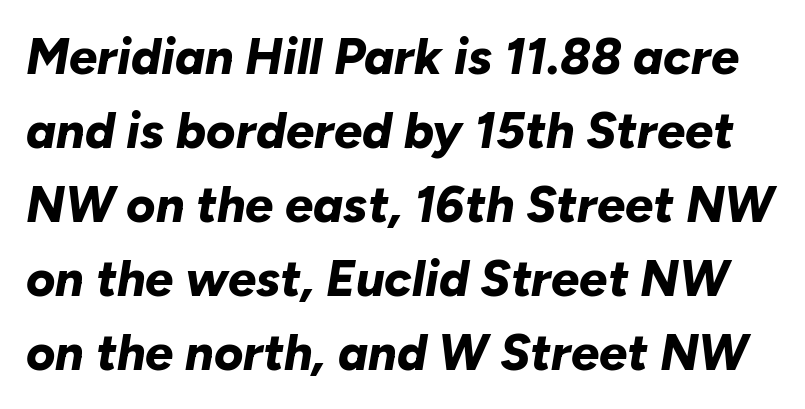
{"italic": "yes", "lean": "right", "slant_degrees": 10, "bold": "yes", "weight": "bold", "width": "normal", "stroke_contrast": "low", "x_height": "medium", "monospaced": "no", "underline": "no", "line_spacing": "normal", "line_spacing_ratio": 1.48, "letter_spacing": "normal", "letter_spacing_em": 0.0, "glyph_px": 50}
